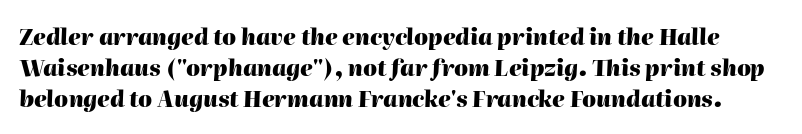
Rendered with sloped, italic letterforms. This rendering features lettering with no underline. The horizontal fit of the characters is conventional and even. Does the weight exceed regular? Yes, all the way to bold.
